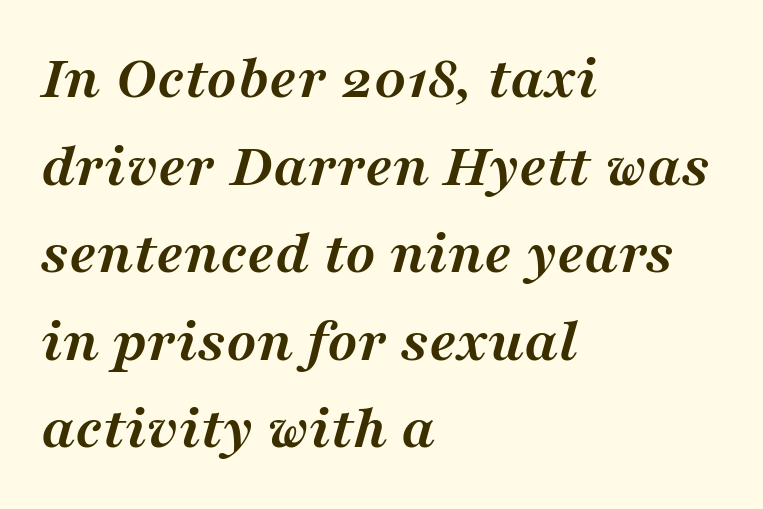
{"serif": "yes", "italic": "yes", "lean": "right", "slant_degrees": 16, "bold": "yes", "weight": "semibold", "width": "normal", "stroke_contrast": "medium", "x_height": "medium", "monospaced": "no", "underline": "no", "align": "left", "line_spacing": "normal", "line_spacing_ratio": 1.39, "letter_spacing": "normal", "letter_spacing_em": 0.0, "glyph_px": 63}
